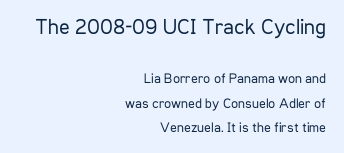
Q: Is the text bold? A: No.
Q: Is the text italic (slanted)? A: No, it is upright.
Q: Is the text underlined? A: No.
Q: How is the paragraph aligned? A: Right-aligned.
Q: Is the spacing between letters normal or unusually wide? A: Normal.
Q: Which block of text is set in a larger size, the first (top) or the second (bottom)? A: The first (top) one.
